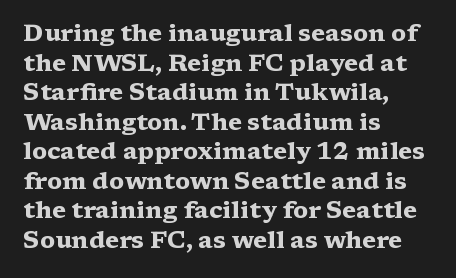
Nobody drew a line under any word here. The lettering stays uniformly vertical, giving the passage a roman look. Each word holds together tightly as a unit, with standard inter-letter gaps. A student would call this left alignment; a typographer would say flush left, rag right. Typographic density is high because the face is bold.
